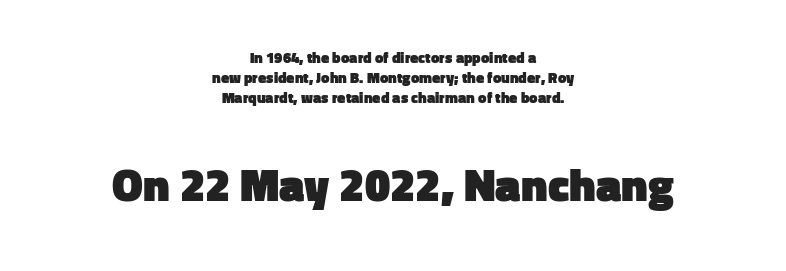
{"serif": "no", "italic": "no", "bold": "yes", "weight": "heavy", "width": "normal", "stroke_contrast": "low", "x_height": "medium", "monospaced": "no", "underline": "no", "align": "center", "line_spacing": "normal", "line_spacing_ratio": 1.35, "letter_spacing": "normal", "letter_spacing_em": 0.0, "larger_block": "second", "size_ratio": 3.07, "glyph_px": 46}
